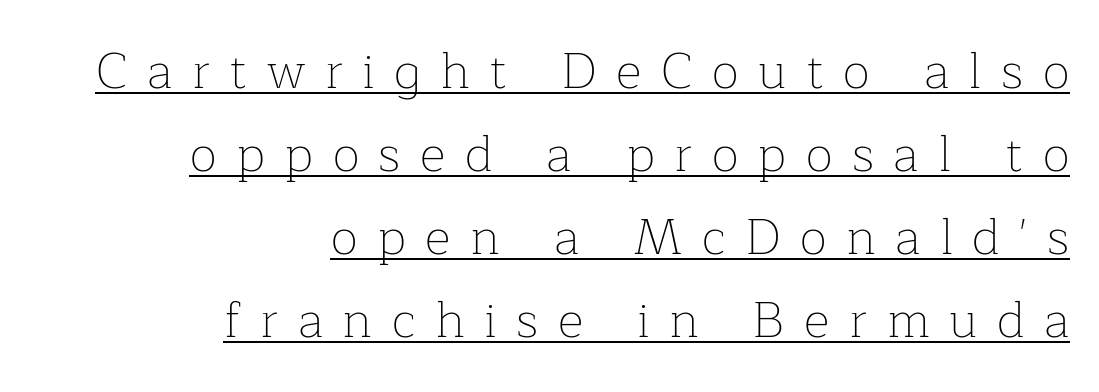
In terms of leading, this rendering sits right in the middle. A typesetter would call this proportional, since set widths differ per character. In designer terms, the underline attribute is active on this setting. The letterforms stand isolated, each surrounded by extra space.
